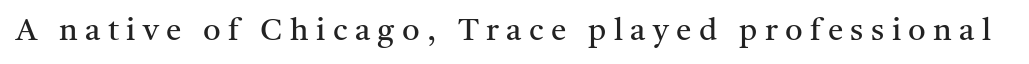
Q: Is the text bold? A: No.
Q: Is the text italic (slanted)? A: No, it is upright.
Q: Is the typeface a serif or a sans-serif typeface? A: Serif.
Q: Is the text underlined? A: No.
Q: Is the spacing between letters normal or unusually wide? A: Unusually wide.
Q: Width (condensed, normal, or wide)? A: Normal.
Q: Stroke contrast? A: Medium.
Q: x-height? A: Medium.
Q: Monospaced? A: No.
